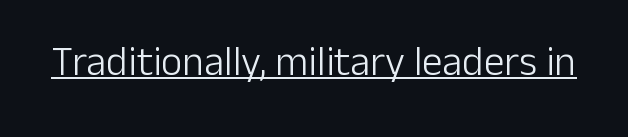
Q: Is the text bold? A: No.
Q: Is the text italic (slanted)? A: No, it is upright.
Q: Is the typeface a serif or a sans-serif typeface? A: Sans-serif.
Q: Is the text underlined? A: Yes.
Q: Is the spacing between letters normal or unusually wide? A: Normal.
Q: Width (condensed, normal, or wide)? A: Normal.
Q: Stroke contrast? A: Low.
Q: x-height? A: Medium.
Q: Monospaced? A: No.
